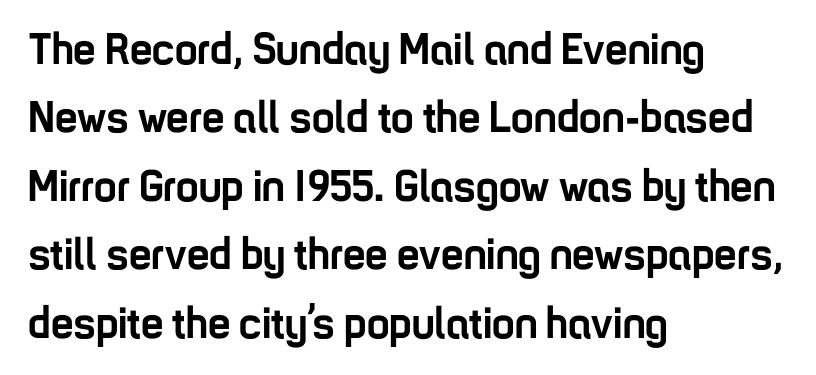
Q: Is the text bold? A: Yes.
Q: Is the text italic (slanted)? A: No, it is upright.
Q: Is the typeface a serif or a sans-serif typeface? A: Sans-serif.
Q: Is the text underlined? A: No.
Q: How is the paragraph aligned? A: Left-aligned.
Q: Is the spacing between letters normal or unusually wide? A: Normal.
Q: Is the spacing between lines tight, normal or loose? A: Normal.
Q: Width (condensed, normal, or wide)? A: Condensed.
Q: Stroke contrast? A: Low.
Q: x-height? A: Medium.
Q: Monospaced? A: No.
